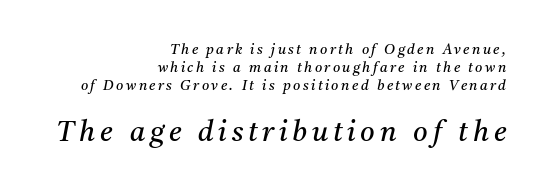
{"serif": "yes", "italic": "yes", "lean": "right", "slant_degrees": 11, "bold": "no", "weight": "regular", "width": "normal", "stroke_contrast": "medium", "x_height": "medium", "monospaced": "no", "underline": "no", "align": "right", "line_spacing": "normal", "line_spacing_ratio": 1.28, "larger_block": "second", "size_ratio": 2.0, "glyph_px": 28}
